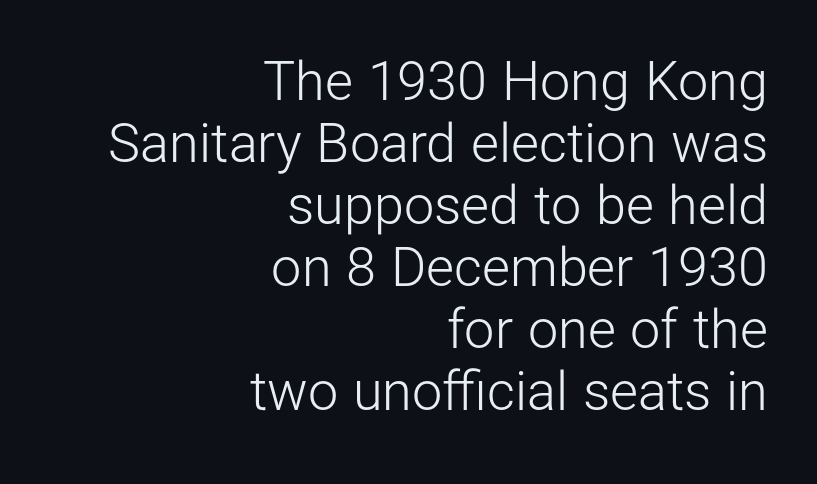
{"serif": "no", "italic": "no", "bold": "no", "weight": "light", "width": "normal", "stroke_contrast": "low", "x_height": "medium", "monospaced": "no", "underline": "no", "align": "right", "line_spacing": "tight", "line_spacing_ratio": 1.15, "letter_spacing": "normal", "letter_spacing_em": 0.0, "glyph_px": 54}
